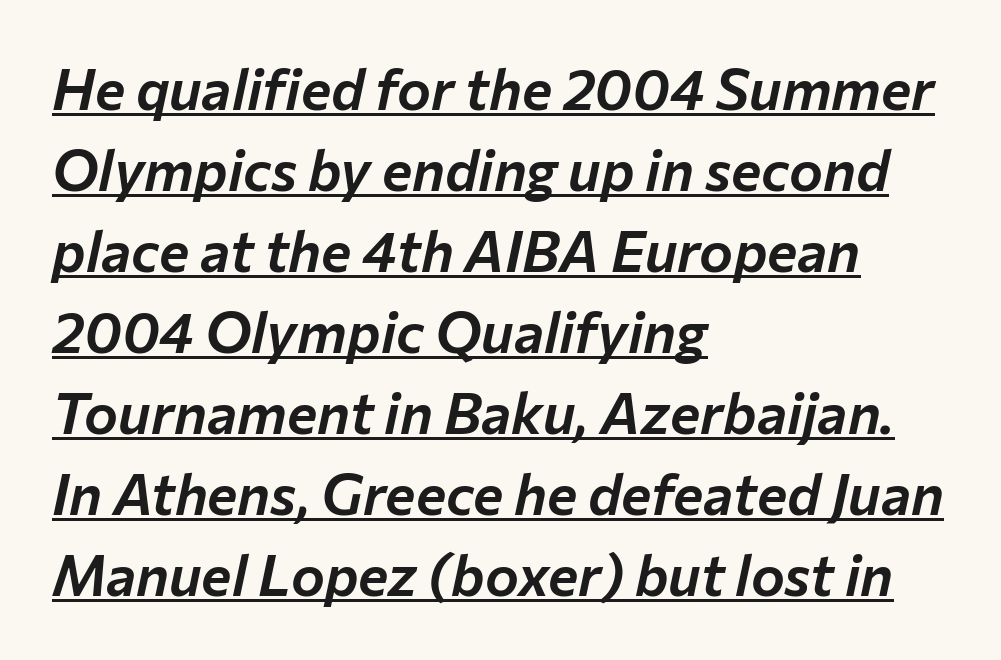
{"italic": "yes", "lean": "right", "slant_degrees": 12, "width": "normal", "stroke_contrast": "low", "x_height": "medium", "monospaced": "no", "underline": "yes", "align": "left", "line_spacing": "normal", "line_spacing_ratio": 1.42, "letter_spacing": "normal", "letter_spacing_em": 0.0, "glyph_px": 57}
